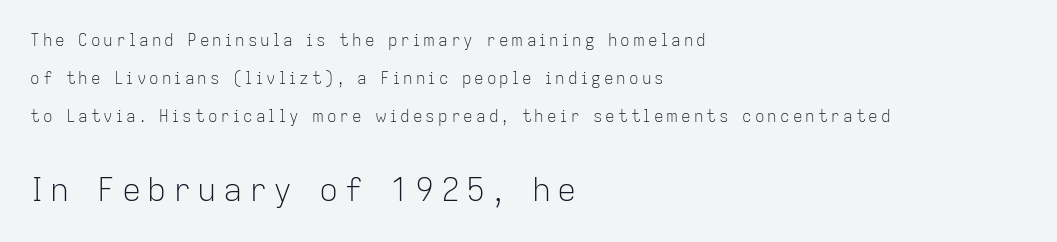
Q: Is the text bold? A: No.
Q: Is the text italic (slanted)? A: No, it is upright.
Q: Is the typeface a serif or a sans-serif typeface? A: Sans-serif.
Q: Is the text underlined? A: No.
Q: How is the paragraph aligned? A: Left-aligned.
Q: Is the spacing between lines tight, normal or loose? A: Loose.
Q: Which block of text is set in a larger size, the first (top) or the second (bottom)? A: The second (bottom) one.
Q: Width (condensed, normal, or wide)? A: Normal.
Q: Stroke contrast? A: Low.
Q: x-height? A: Medium.
Q: Monospaced? A: No.
